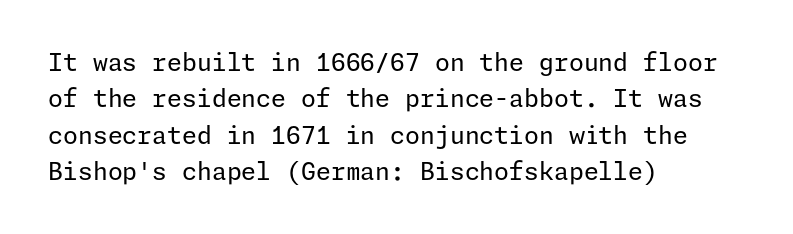
{"italic": "no", "bold": "no", "underline": "no", "align": "left", "line_spacing": "normal", "line_spacing_ratio": 1.52, "letter_spacing": "normal", "letter_spacing_em": 0.0, "glyph_px": 24}
